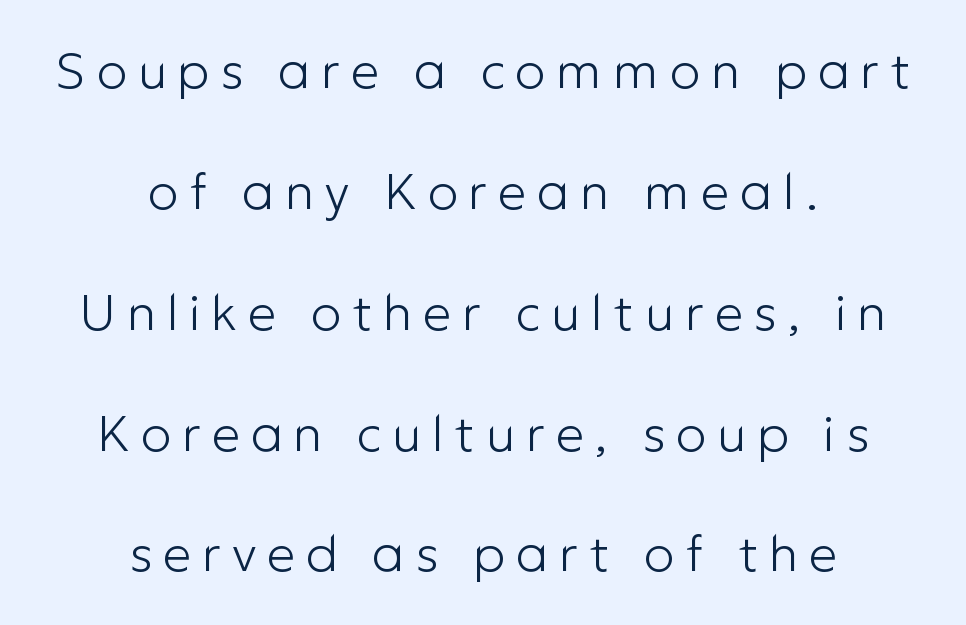
Q: Is the text bold? A: No.
Q: Is the text italic (slanted)? A: No, it is upright.
Q: Is the typeface a serif or a sans-serif typeface? A: Sans-serif.
Q: Is the text underlined? A: No.
Q: How is the paragraph aligned? A: Centered.
Q: Is the spacing between letters normal or unusually wide? A: Unusually wide.
Q: Is the spacing between lines tight, normal or loose? A: Loose.
Q: Width (condensed, normal, or wide)? A: Normal.
Q: Stroke contrast? A: Low.
Q: x-height? A: Medium.
Q: Monospaced? A: No.
